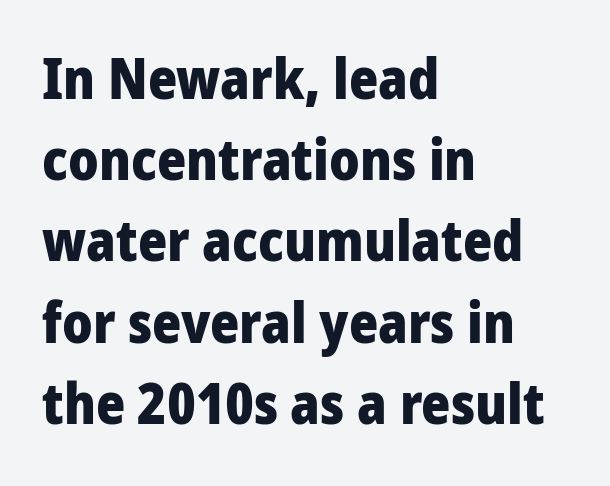
The image shows 56 px heavy, condensed sans-serif type, upright; set left-aligned, normal line spacing (1.45x), normal letter spacing, not underlined; low stroke contrast and a large x-height.
